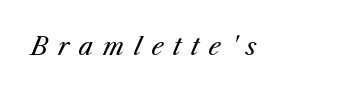
Is the type heavy? It reads as light-to-regular instead. The horizontal fit of the characters is loose and conspicuously gappy. The gap between lines stays unmarked. This is oblique type, the kind used for emphasis or titles.
